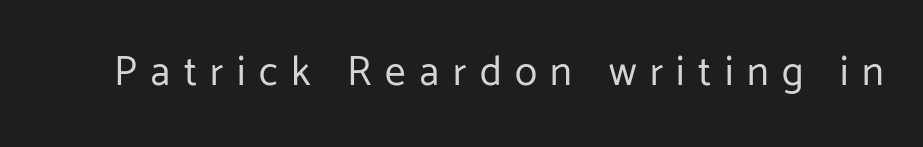
{"serif": "no", "italic": "no", "bold": "no", "weight": "regular", "width": "normal", "stroke_contrast": "low", "x_height": "medium", "monospaced": "no", "underline": "no", "letter_spacing": "wide", "letter_spacing_em": 0.33, "glyph_px": 41}
